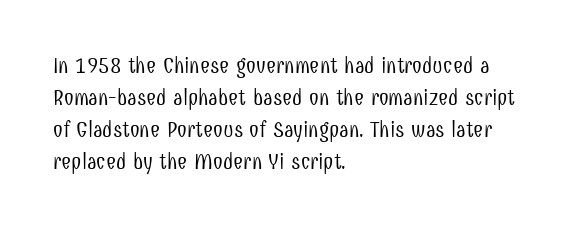
{"italic": "no", "bold": "no", "underline": "no", "align": "left", "line_spacing": "normal", "line_spacing_ratio": 1.46, "letter_spacing": "normal", "letter_spacing_em": 0.0, "glyph_px": 22}
